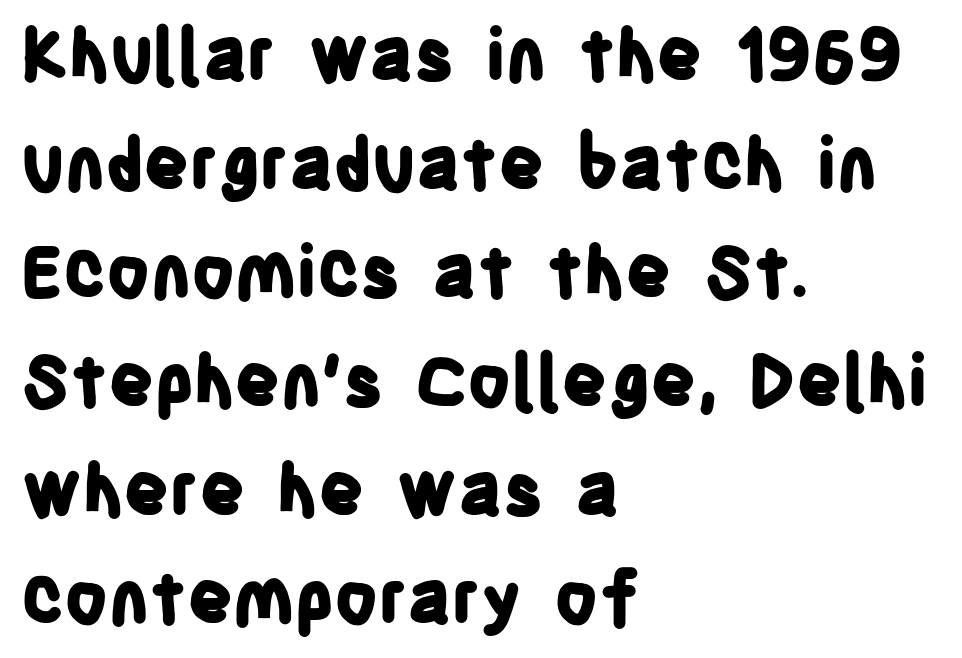
The designer left line spacing at the default. Each letter's strokes conclude bluntly, with no projecting serifs. Has an underline been added? It has not. Spacing verdict: proportional, widths tailored to each character.
